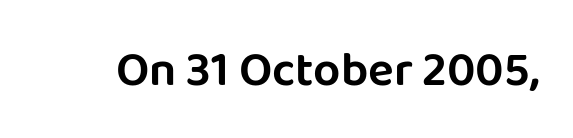
The gap between lines stays unmarked. Font category for this specimen: sans-serif. Nope, not italic — everything's standing straight. A typesetter would call this zero additional tracking. Think of a printed novel: that variable character pitch is what you see here.
